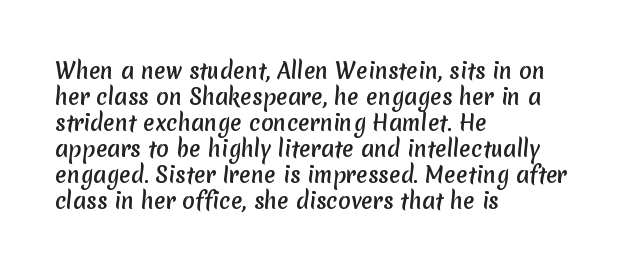
Q: Is the text underlined? A: No.
Q: How is the paragraph aligned? A: Left-aligned.
Q: Is the spacing between letters normal or unusually wide? A: Normal.
